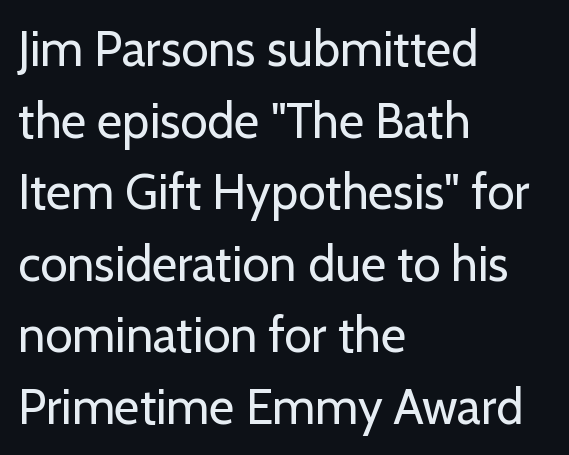
The face used here is proportionally spaced, like ordinary book or web type. If you drew a ruler down the left edge, every line would touch it. The designer went with a sans here, leaving each stem footless. Characters follow at the spacing the type designer built in. The strip under each line holds only bare page.
